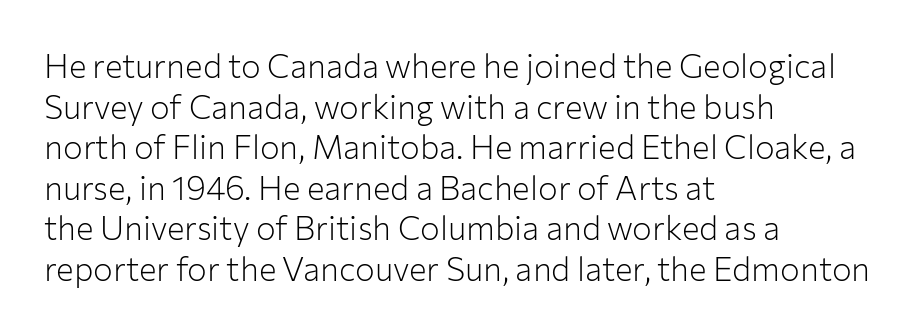
{"serif": "no", "italic": "no", "bold": "no", "weight": "light", "width": "normal", "stroke_contrast": "low", "x_height": "medium", "monospaced": "no", "underline": "no", "align": "left", "line_spacing_ratio": 1.23, "letter_spacing": "normal", "letter_spacing_em": 0.0, "glyph_px": 33}
